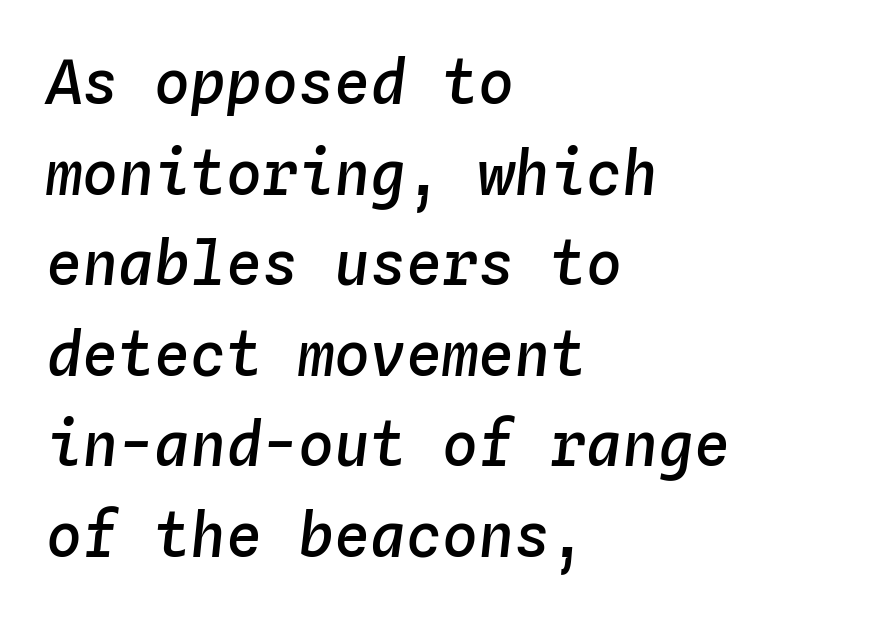
{"italic": "yes", "lean": "right", "slant_degrees": 4, "bold": "semi", "weight": "semibold", "width": "normal", "stroke_contrast": "low", "x_height": "medium", "monospaced": "yes", "underline": "no", "align": "left", "line_spacing": "normal", "line_spacing_ratio": 1.51, "letter_spacing": "normal", "letter_spacing_em": 0.0, "glyph_px": 60}
